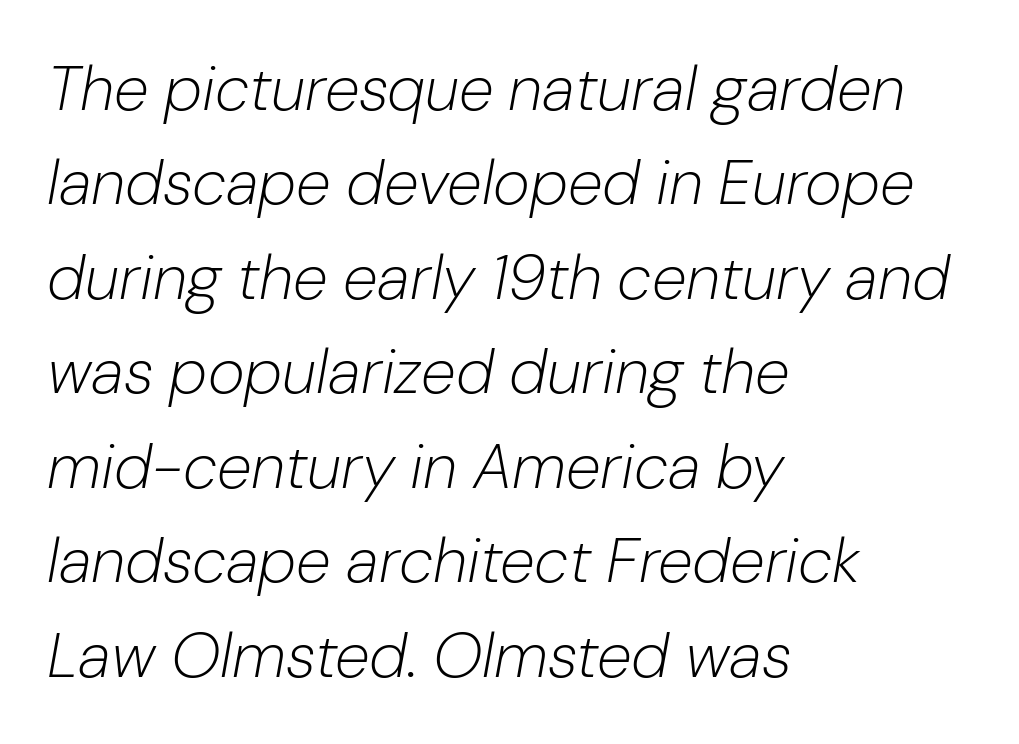
{"italic": "yes", "lean": "right", "slant_degrees": 10, "bold": "no", "weight": "light", "width": "normal", "stroke_contrast": "low", "x_height": "medium", "monospaced": "no", "underline": "no", "align": "left", "line_spacing": "normal", "line_spacing_ratio": 1.5, "letter_spacing": "normal", "letter_spacing_em": 0.0, "glyph_px": 63}
